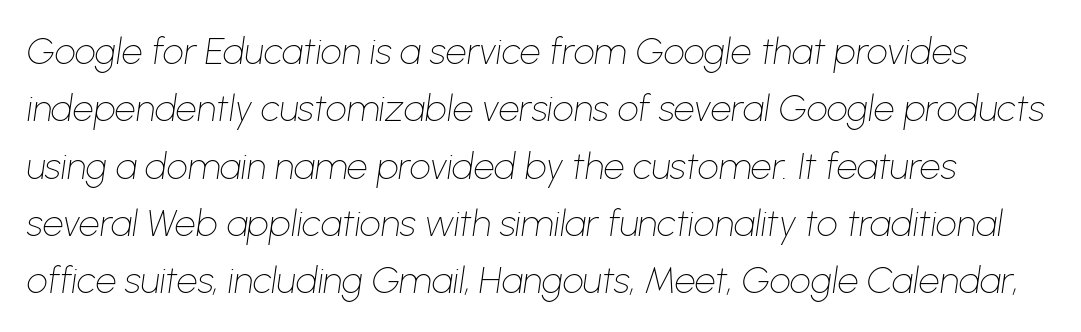
Q: Is the text bold? A: No.
Q: Is the text italic (slanted)? A: Yes, it leans right by about 8 degrees.
Q: Is the text underlined? A: No.
Q: Is the spacing between letters normal or unusually wide? A: Normal.
Q: Is the spacing between lines tight, normal or loose? A: Normal.
Q: Width (condensed, normal, or wide)? A: Normal.
Q: Stroke contrast? A: Low.
Q: x-height? A: Medium.
Q: Monospaced? A: No.
